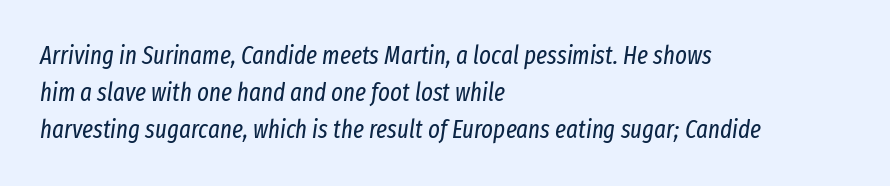
Caption: face not bold, strokes unweighted. Slant detected: the letters are inclined. In CSS terms this would be text-align: left. Compared with typical body copy, the letter spacing here is the same. Letters rest on an invisible, unmarked baseline.
